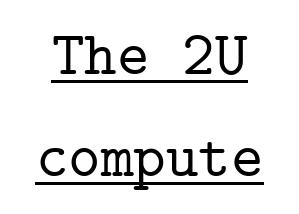
The image shows 62 px serif type, upright, monospaced; set normal line spacing (1.65x), normal letter spacing, underlined; low stroke contrast and a medium x-height.
